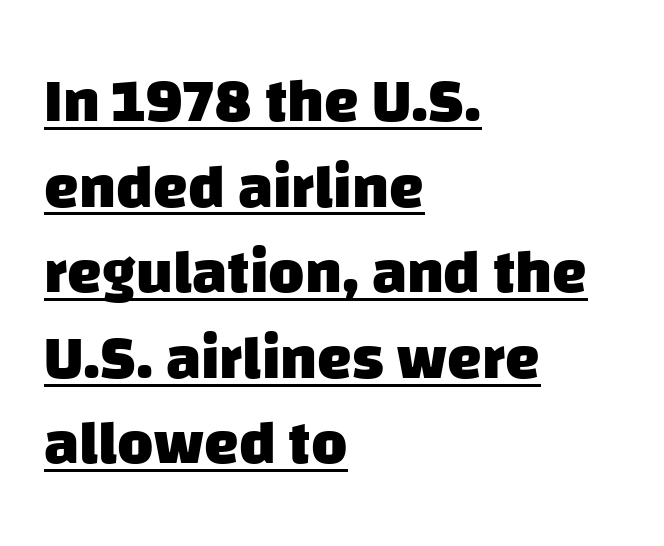
Q: Is the text bold? A: Yes.
Q: Is the typeface a serif or a sans-serif typeface? A: Sans-serif.
Q: Is the text underlined? A: Yes.
Q: How is the paragraph aligned? A: Left-aligned.
Q: Is the spacing between letters normal or unusually wide? A: Normal.
Q: Is the spacing between lines tight, normal or loose? A: Normal.
Q: Width (condensed, normal, or wide)? A: Normal.
Q: Stroke contrast? A: Low.
Q: x-height? A: Large.
Q: Monospaced? A: No.
